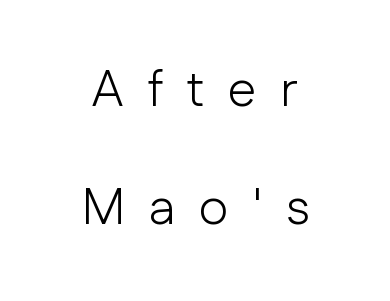
Stems here are at most as thick as an everyday book face. Spacing verdict: proportional, widths tailored to each character. This is roman type, the default non-slanted kind. Does the leading feel generous? Absolutely, it's lavish. Notice how the passage keeps no hard edge, just a central spine. Glance below the letters and you will spot only blank space.
